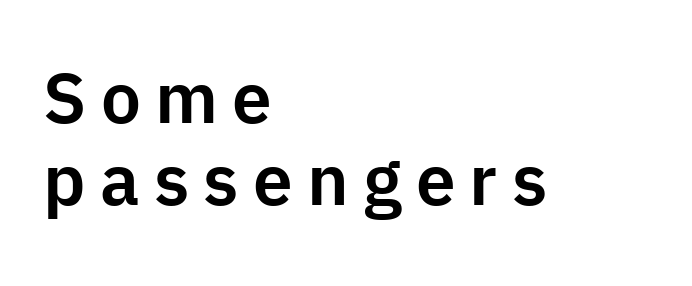
{"serif": "no", "italic": "no", "width": "normal", "stroke_contrast": "low", "x_height": "medium", "monospaced": "no", "underline": "no", "align": "left", "line_spacing": "tight", "line_spacing_ratio": 1.15, "letter_spacing": "wide", "letter_spacing_em": 0.2, "glyph_px": 71}
